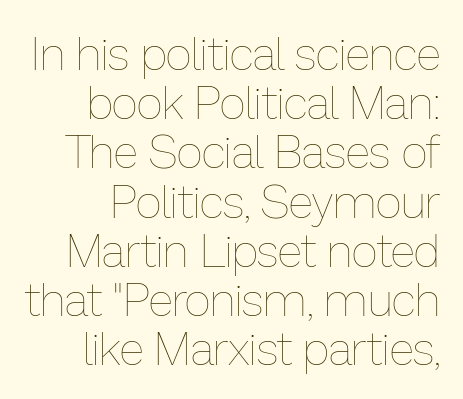
{"italic": "no", "bold": "no", "weight": "thin", "width": "normal", "stroke_contrast": "low", "x_height": "medium", "monospaced": "no", "underline": "no", "align": "right", "line_spacing": "tight", "line_spacing_ratio": 1.07, "letter_spacing": "normal", "letter_spacing_em": 0.0, "glyph_px": 46}
